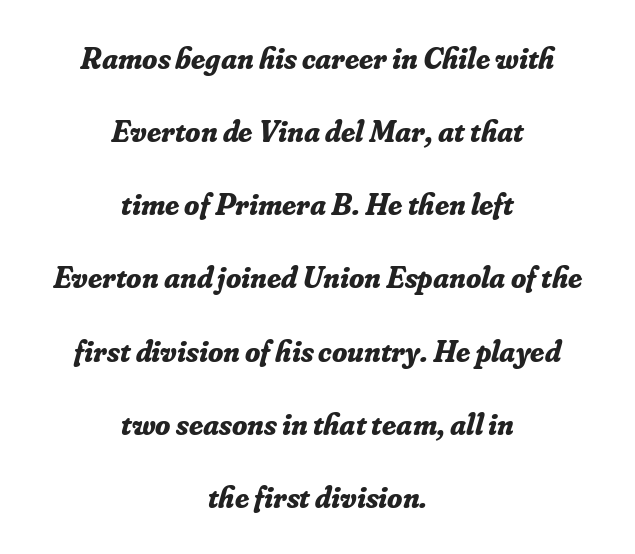
Horizontally, the lines are justified to the midpoint only. Unmarked baselines from the first word to the last. Think of a printed novel: that variable character pitch is what you see here. Heavy-handed strokes throughout: this text is bold. The font family rendered here belongs to the serif group.
